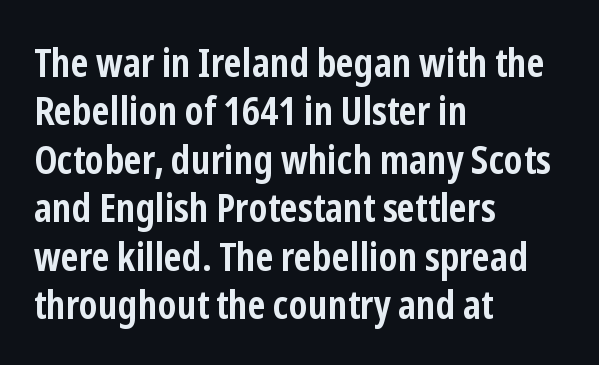
The image shows 40 px semibold, condensed sans-serif type, upright; set left-aligned, line spacing 1.21x, normal letter spacing, not underlined; low stroke contrast and a medium x-height.
